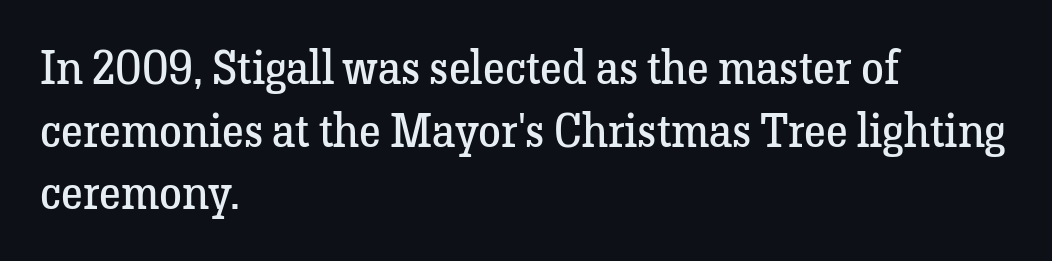
{"serif": "yes", "italic": "no", "bold": "no", "weight": "regular", "width": "normal", "stroke_contrast": "low", "x_height": "medium", "monospaced": "no", "underline": "no", "align": "left", "line_spacing": "normal", "line_spacing_ratio": 1.36, "letter_spacing": "normal", "letter_spacing_em": 0.0, "glyph_px": 46}
